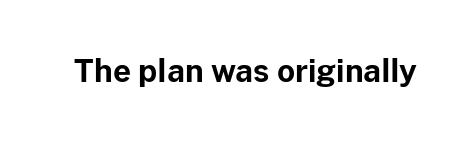
You could call the tracking neutral — neither tight nor loose. Stroke terminals: plain, sans-serif. The passage shown is typed in a proportional face where columns would drift. Italic: no, the glyphs are upright roman. Heft: maximum for text — a bold.
